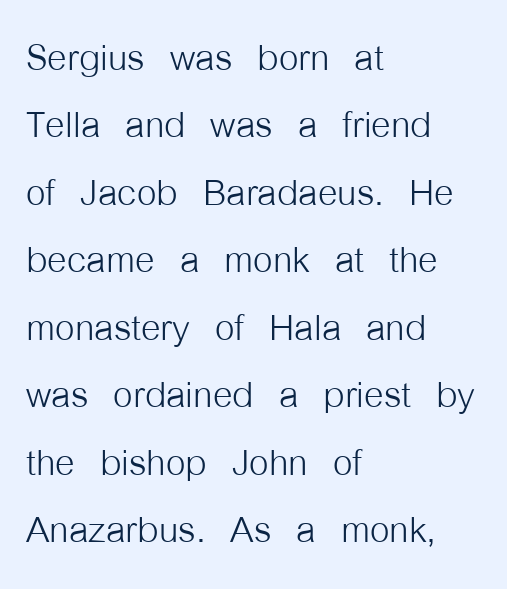
This reads as an unemphasized weight, regular at the heaviest. Between one letter and the next there's only the usual sliver of space. Looks like regular typesetting: each glyph gets only the width it needs. Nobody drew a line under any word here.
